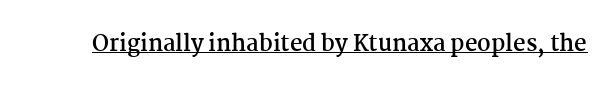
Q: Is the text bold? A: Yes.
Q: Is the text italic (slanted)? A: No, it is upright.
Q: Is the text underlined? A: Yes.
Q: Is the spacing between letters normal or unusually wide? A: Normal.
